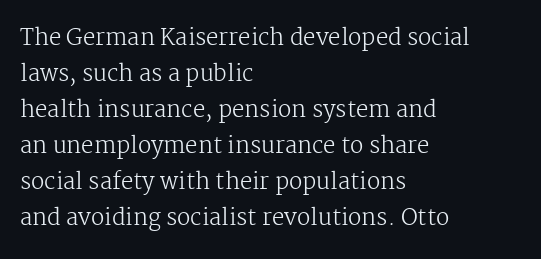
{"italic": "no", "bold": "no", "underline": "no", "align": "left", "line_spacing": "normal", "line_spacing_ratio": 1.64, "letter_spacing": "normal", "letter_spacing_em": 0.0, "glyph_px": 22}
